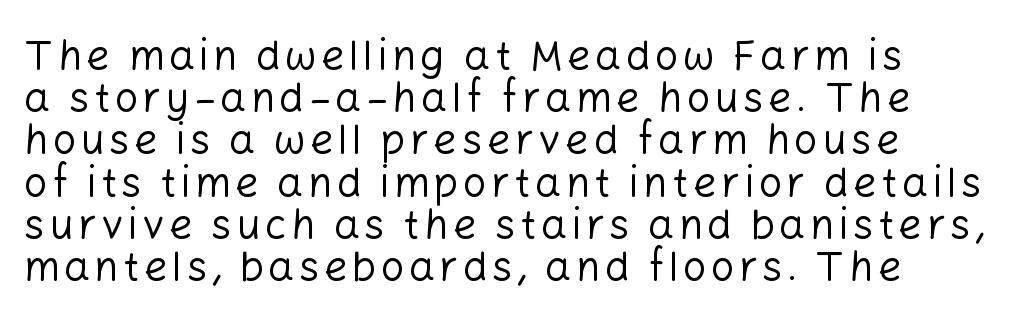
Q: Is the text bold? A: No.
Q: Is the text italic (slanted)? A: No, it is upright.
Q: Is the typeface a serif or a sans-serif typeface? A: Sans-serif.
Q: Is the text underlined? A: No.
Q: Is the spacing between lines tight, normal or loose? A: Tight.
Q: Width (condensed, normal, or wide)? A: Normal.
Q: Stroke contrast? A: Low.
Q: x-height? A: Medium.
Q: Monospaced? A: No.
